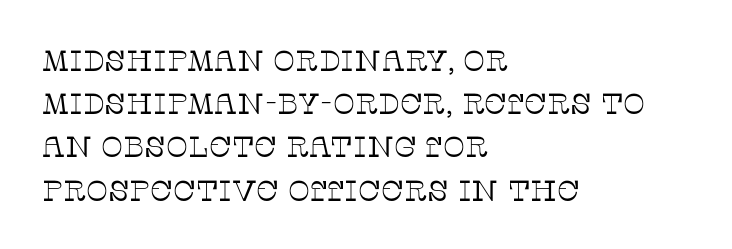
The image shows 29 px thin serif type, upright; set left-aligned, normal line spacing (1.49x), normal letter spacing, not underlined; low stroke contrast and a large x-height.
